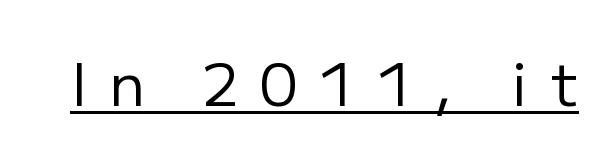
Posture: upright roman. Note: no serifs on the glyphs. The horizontal fit of the characters is loose and conspicuously gappy. What decoration does the sample have? An underline. You could not count columns in this text — the font is proportionally spaced. The weight would be labelled regular, book, light, or lighter still.
